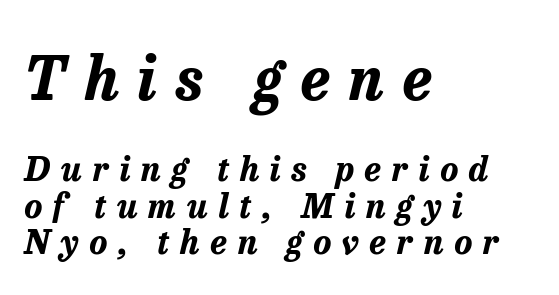
This sample trades vertical openness for compactness between lines. When letters slant like this, we call the style italic. Any mark beneath the type? The region is blank. Visually, the top section dominates because its glyphs are scaled up. Proportional: the letters do not fall into vertical columns.
